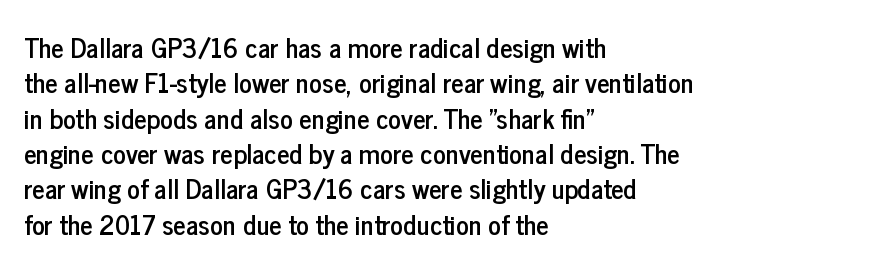
The image shows 27 px text type, upright; set left-aligned, normal line spacing (1.31x), normal letter spacing, not underlined.
